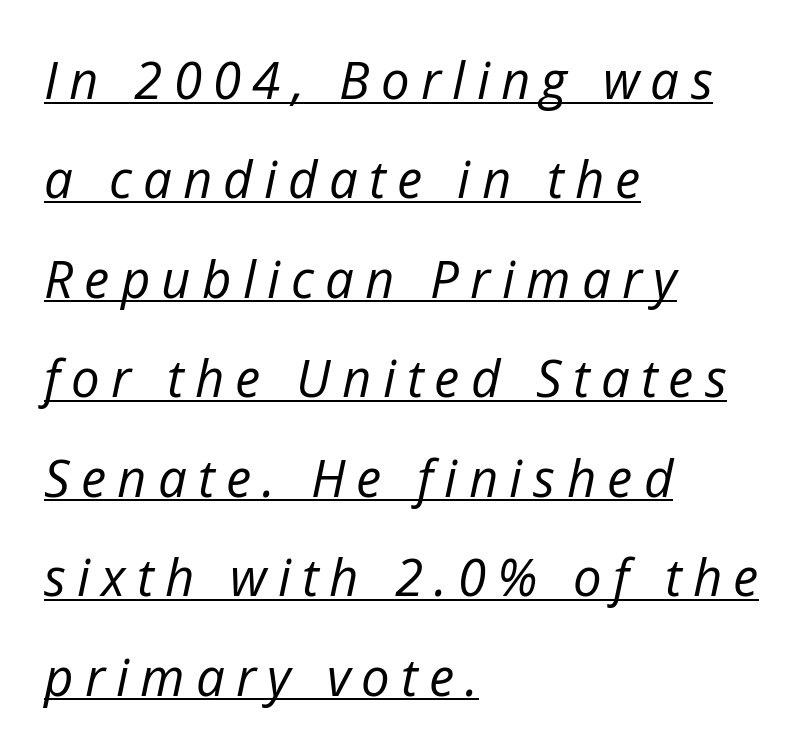
{"italic": "yes", "lean": "right", "slant_degrees": 12, "bold": "no", "weight": "regular", "width": "normal", "stroke_contrast": "low", "x_height": "medium", "monospaced": "no", "underline": "yes", "align": "left", "line_spacing": "loose", "line_spacing_ratio": 1.95, "letter_spacing": "wide", "letter_spacing_em": 0.22, "glyph_px": 51}
